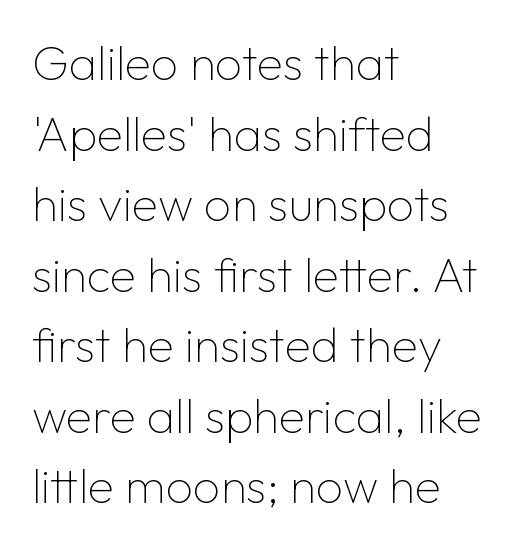
{"serif": "no", "italic": "no", "bold": "no", "weight": "thin", "width": "normal", "stroke_contrast": "low", "x_height": "medium", "monospaced": "no", "underline": "no", "align": "left", "line_spacing": "normal", "line_spacing_ratio": 1.47, "letter_spacing": "normal", "letter_spacing_em": 0.0, "glyph_px": 48}
